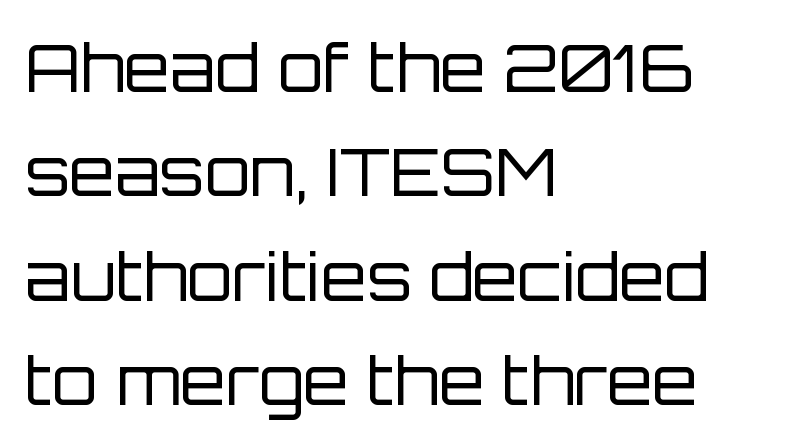
{"serif": "no", "italic": "no", "bold": "no", "weight": "regular", "width": "normal", "stroke_contrast": "low", "x_height": "large", "monospaced": "no", "underline": "no", "align": "left", "line_spacing": "normal", "line_spacing_ratio": 1.58, "letter_spacing": "normal", "letter_spacing_em": 0.0, "glyph_px": 66}
